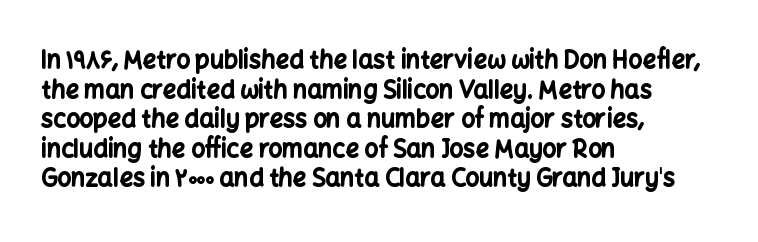
The image shows 24 px bold type, upright; set left-aligned, line spacing 1.23x, normal letter spacing, not underlined.
